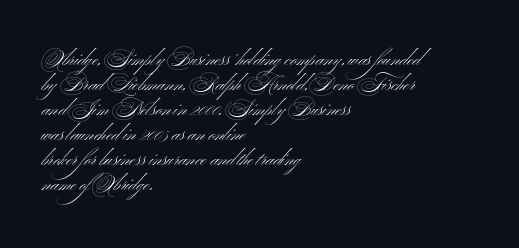
Q: Is the text bold? A: No.
Q: Is the text italic (slanted)? A: Yes.
Q: Is the text underlined? A: No.
Q: How is the paragraph aligned? A: Left-aligned.
Q: Is the spacing between letters normal or unusually wide? A: Normal.
Q: Is the spacing between lines tight, normal or loose? A: Normal.
